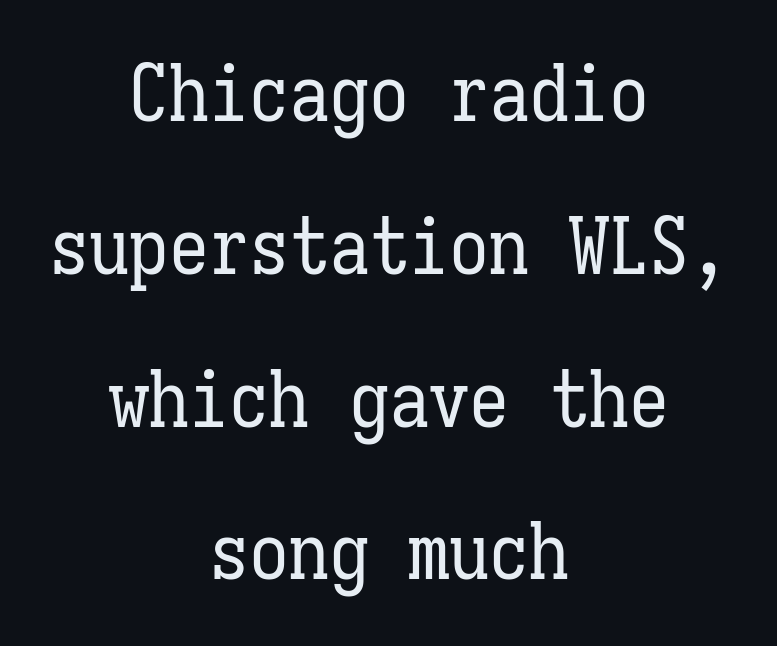
The image shows 80 px regular-weight, condensed type, upright, monospaced; set centered, loose line spacing (1.91x), normal letter spacing, not underlined; low stroke contrast and a medium x-height.
